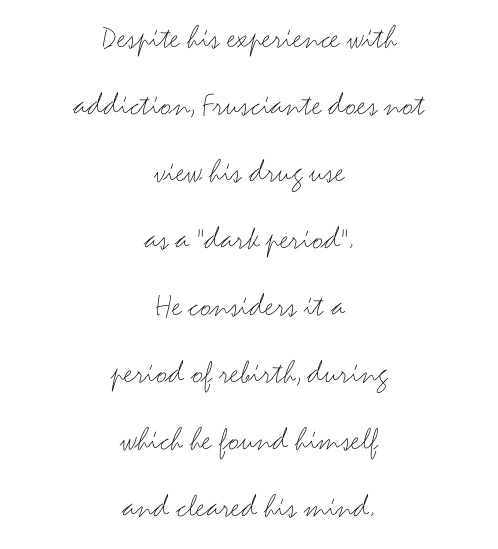
The image shows 34 px thin, wide sans-serif type; set centered, loose line spacing (1.97x), normal letter spacing, not underlined; medium stroke contrast and a small x-height.
